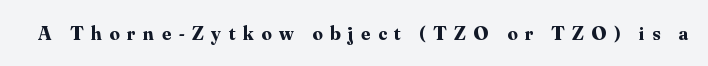
{"italic": "no", "bold": "yes", "underline": "no", "letter_spacing": "wide", "letter_spacing_em": 0.38, "glyph_px": 20}
